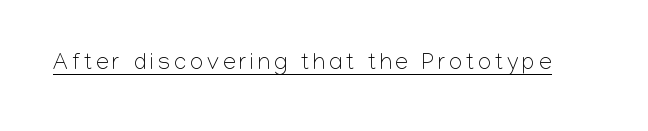
{"italic": "no", "bold": "no", "underline": "yes", "glyph_px": 23}
